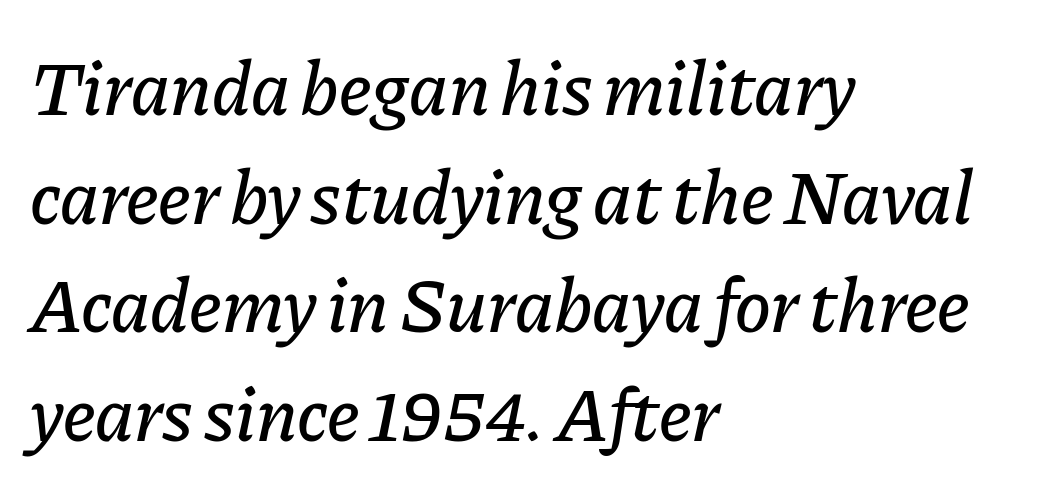
Successive baselines arrive at the customary interval. The text block is weighted toward the left margin, trailing off unevenly rightward. The zone under the glyphs is completely vacant. Character widths vary here, with narrow letters taking less room than wide ones. This sample uses an oblique cut, with every glyph tilted off the vertical. Here the glyphs are tracked normally, forming tight word shapes.
